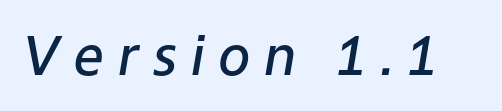
Q: Is the text bold? A: Semi-bold.
Q: Is the text italic (slanted)? A: Yes, it leans right by about 9 degrees.
Q: Is the text underlined? A: No.
Q: Is the spacing between letters normal or unusually wide? A: Unusually wide.
Q: Width (condensed, normal, or wide)? A: Normal.
Q: Stroke contrast? A: Low.
Q: x-height? A: Medium.
Q: Monospaced? A: No.
